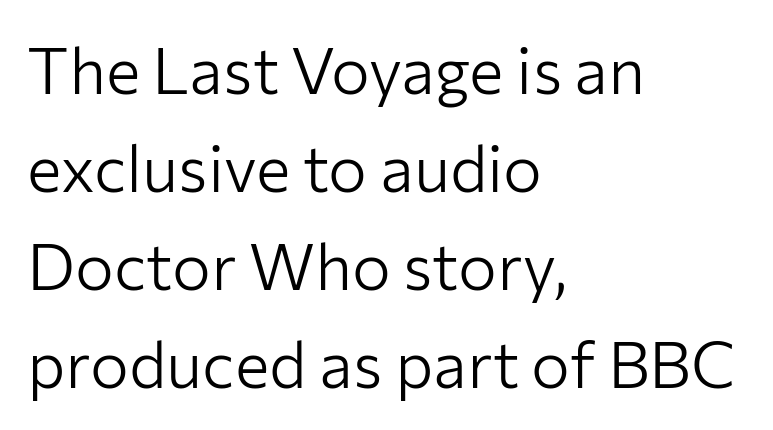
The image shows 65 px light sans-serif type, upright; set left-aligned, normal line spacing (1.51x), normal letter spacing, not underlined; low stroke contrast and a medium x-height.
